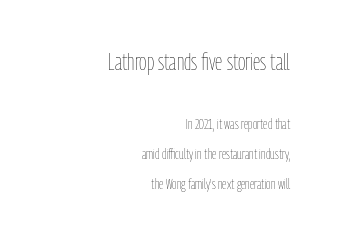
The image shows 23 px text type, upright; set right-aligned, loose line spacing (2.14x), normal letter spacing, not underlined; the first (top) block is 1.64x larger.
